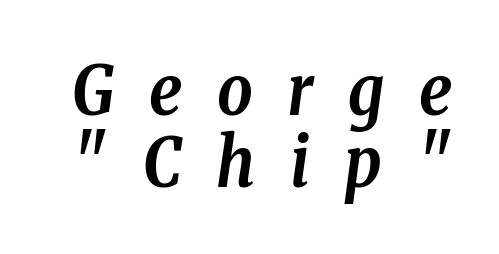
Q: Is the text bold? A: Yes.
Q: Is the text italic (slanted)? A: Yes, it leans right by about 8 degrees.
Q: Is the typeface a serif or a sans-serif typeface? A: Serif.
Q: Is the text underlined? A: No.
Q: Is the spacing between letters normal or unusually wide? A: Unusually wide.
Q: Is the spacing between lines tight, normal or loose? A: Tight.
Q: Width (condensed, normal, or wide)? A: Condensed.
Q: Stroke contrast? A: Low.
Q: x-height? A: Medium.
Q: Monospaced? A: No.
